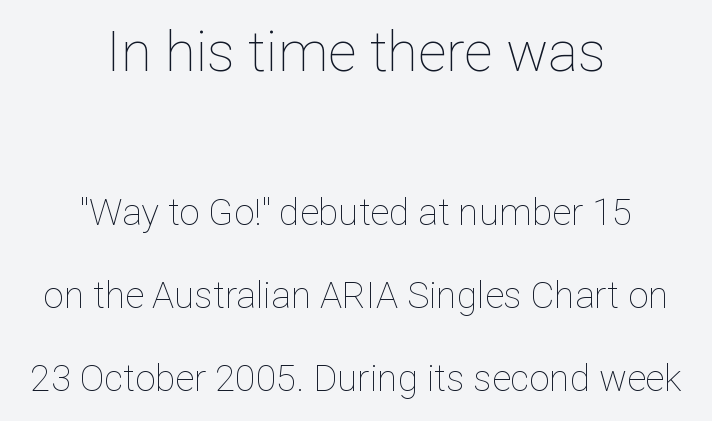
A bare baseline throughout the passage. Line starts and ends both wander, symmetrically. Between one letter and the next there's only the usual sliver of space. These lines are rendered in a variable-pitch font. The type sits square on the baseline with zero lean. The leading is generous, giving the passage an open texture.
